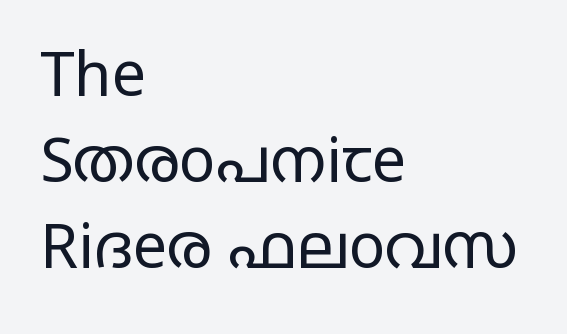
The image shows 61 px regular-weight, wide sans-serif type, upright; set left-aligned, normal line spacing (1.41x), normal letter spacing, not underlined; low stroke contrast and a large x-height.
